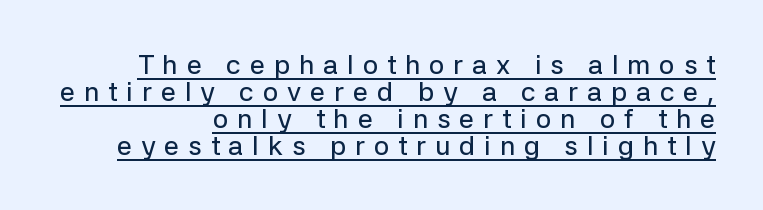
Q: Is the text italic (slanted)? A: No, it is upright.
Q: Is the text underlined? A: Yes.
Q: How is the paragraph aligned? A: Right-aligned.
Q: Is the spacing between letters normal or unusually wide? A: Unusually wide.
Q: Is the spacing between lines tight, normal or loose? A: Tight.
